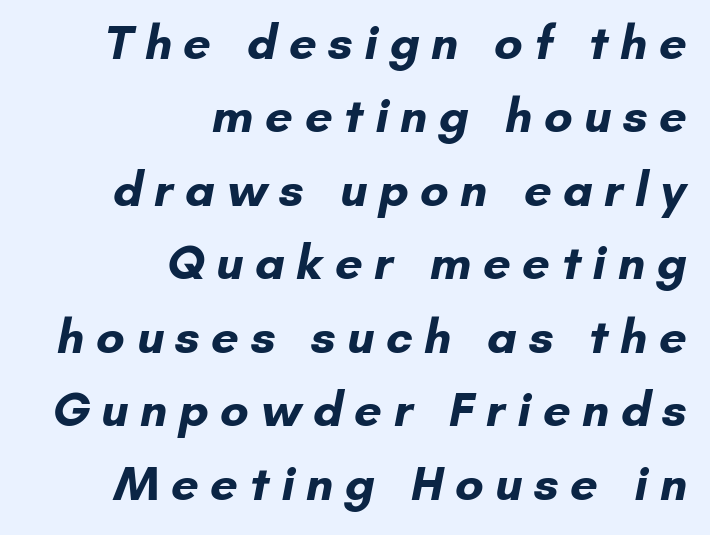
Descender tails drop into unmarked territory. Layout note: lines flush right. Characters follow at a spacing far wider than the type designer built in. Emphasis by weight is at full strength: bold.
